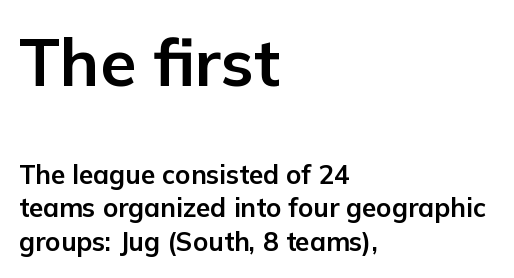
{"serif": "no", "italic": "no", "bold": "yes", "weight": "bold", "width": "normal", "stroke_contrast": "low", "x_height": "medium", "monospaced": "no", "underline": "no", "align": "left", "line_spacing": "normal", "line_spacing_ratio": 1.29, "letter_spacing": "normal", "letter_spacing_em": 0.0, "larger_block": "first", "size_ratio": 2.54, "glyph_px": 66}
